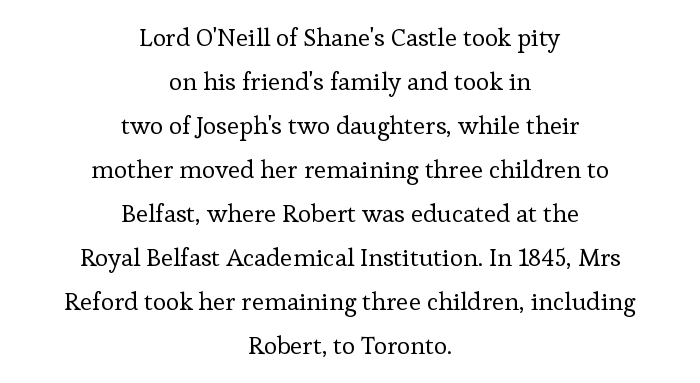
Descenders are the only things crossing below the line. A typesetter would mark this as roman, not italic. Compared with a flush-left layout, this one balances lines on the center instead. Students, note that the glyphs here touch the page at normal intervals. The font sits on the lighter half of the weight spectrum, regular included.
